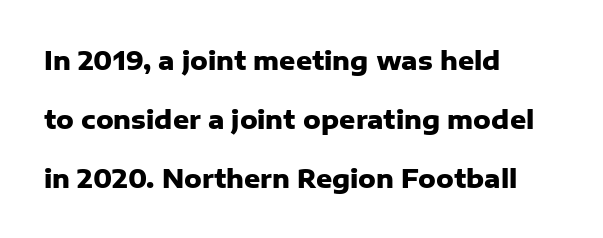
The image shows 25 px bold type, upright; set left-aligned, loose line spacing (2.36x), normal letter spacing, not underlined.
